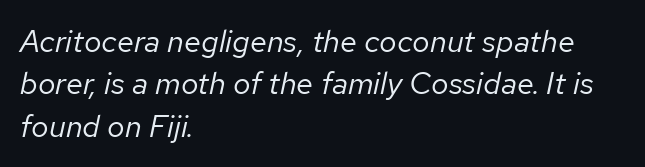
An italicized treatment has been applied to the whole sample. Does the leading feel generous? No, just average. A typesetter would call this proportional, since set widths differ per character. This rendering uses left alignment, leaving the right contour irregular. Standard letterfit; no display-style spreading of the glyphs.
